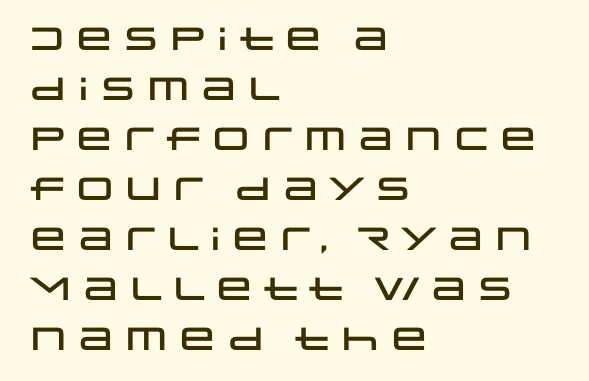
Quick note: interline space is typical. The gaps between neighbouring characters are ordinary and unremarkable. The baseline area is clear. Short and long lines alike share a common starting point at left. The passage shown is typed in a proportional face where columns would drift. Classification — sans serif.
